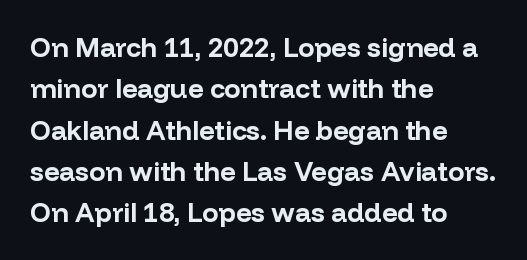
This block has exactly the height ordinary leading produces. The letterforms sit shoulder to shoulder at normal distance. On the weight axis this lands at bold, roughly 700. Line beginnings align vertically; line endings do not. A roman cut, with each character standing at attention.
